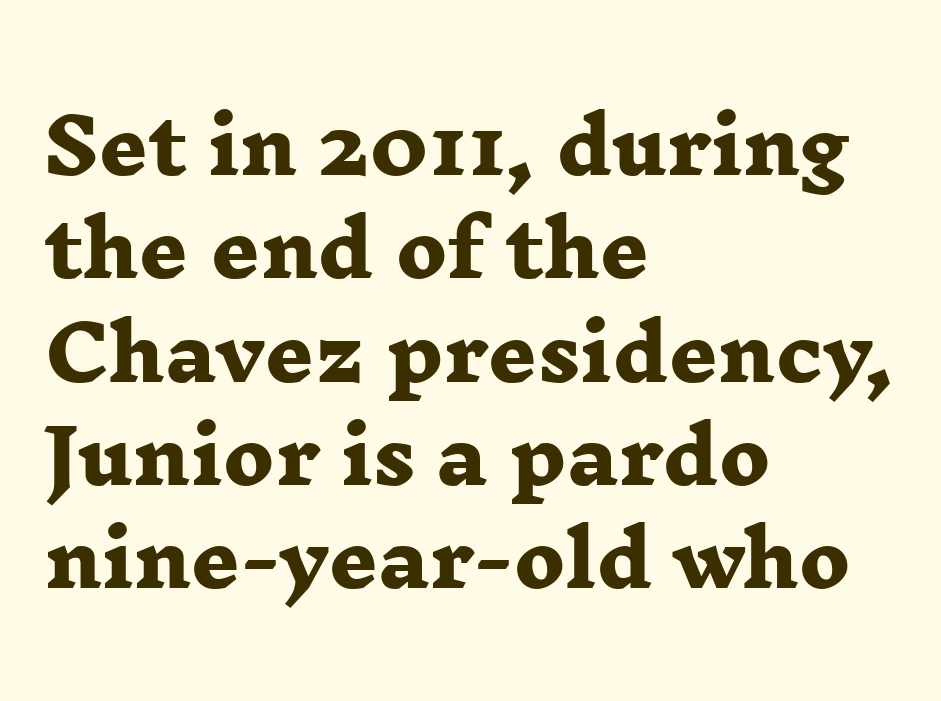
The image shows 76 px heavy, wide serif type; set left-aligned, normal line spacing (1.36x), normal letter spacing, not underlined; low stroke contrast and a medium x-height.
